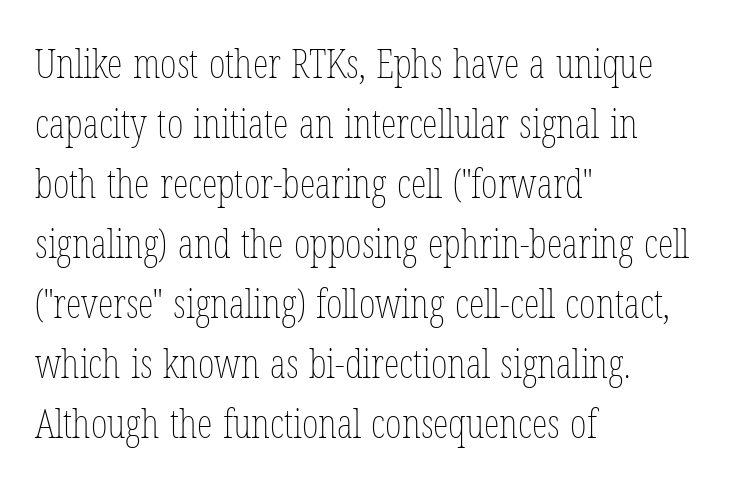
{"italic": "no", "bold": "no", "weight": "thin", "width": "condensed", "stroke_contrast": "low", "x_height": "medium", "monospaced": "no", "underline": "no", "align": "left", "line_spacing": "normal", "line_spacing_ratio": 1.5, "letter_spacing": "normal", "letter_spacing_em": 0.0, "glyph_px": 40}
